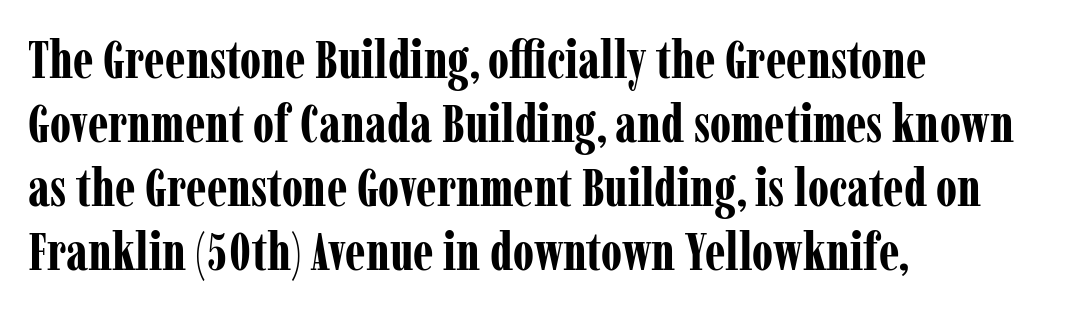
Caption: bold face, heavy strokes. Just letters on the line, the space beneath them empty. Every stem runs plumb, perpendicular to the baseline. Students, note that the glyphs here touch the page at normal intervals.
